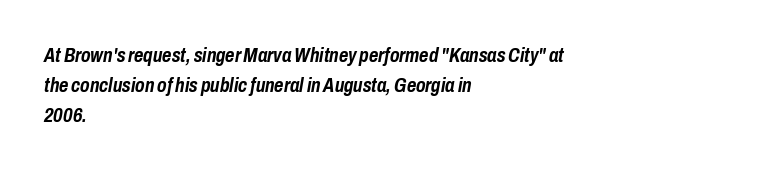
The image shows 20 px bold type, italic (leaning right); set left-aligned, normal line spacing (1.51x), normal letter spacing, not underlined.
